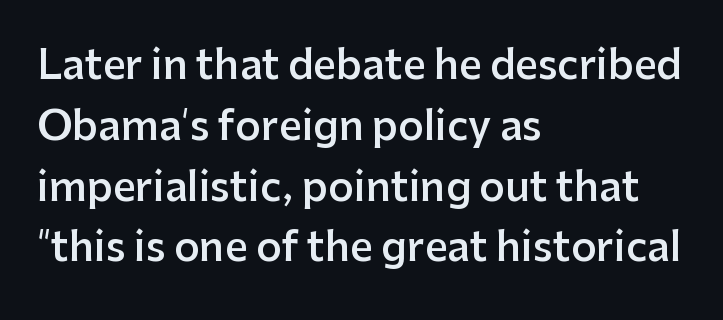
The image shows 40 px semibold sans-serif type, upright; set left-aligned, normal line spacing (1.52x), normal letter spacing, not underlined; low stroke contrast and a medium x-height.
